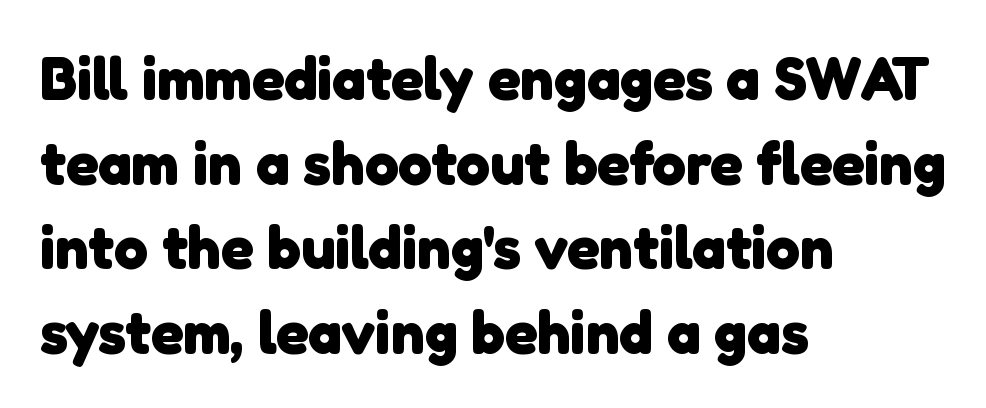
You could not count columns in this text — the font is proportionally spaced. Caption: multi-line text, flush left, ragged right. Caption: standard tracking, unaltered. Unmarked baselines from the first word to the last. Strokes here are thick enough to call this a true bold. Leading: standard.
